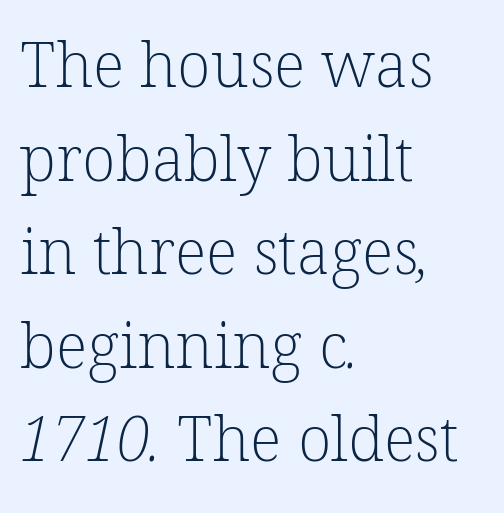
{"serif": "yes", "bold": "no", "weight": "light", "width": "normal", "stroke_contrast": "low", "x_height": "medium", "monospaced": "no", "underline": "no", "align": "left", "line_spacing": "normal", "line_spacing_ratio": 1.51, "letter_spacing": "normal", "letter_spacing_em": 0.0, "glyph_px": 62}
